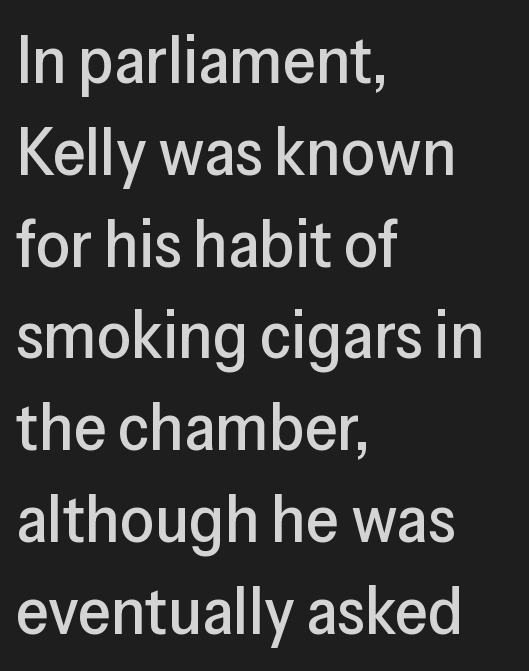
The image shows 67 px sans-serif type, upright; set left-aligned, normal line spacing (1.37x), normal letter spacing, not underlined; low stroke contrast and a medium x-height.
